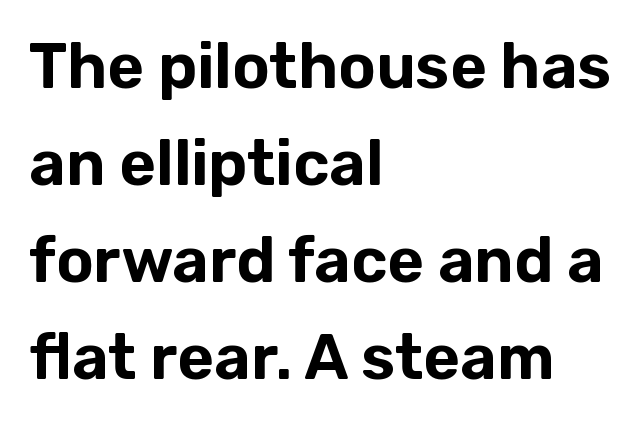
The image shows 63 px sans-serif type, upright; set left-aligned, normal line spacing (1.54x), normal letter spacing, not underlined; low stroke contrast and a medium x-height.
